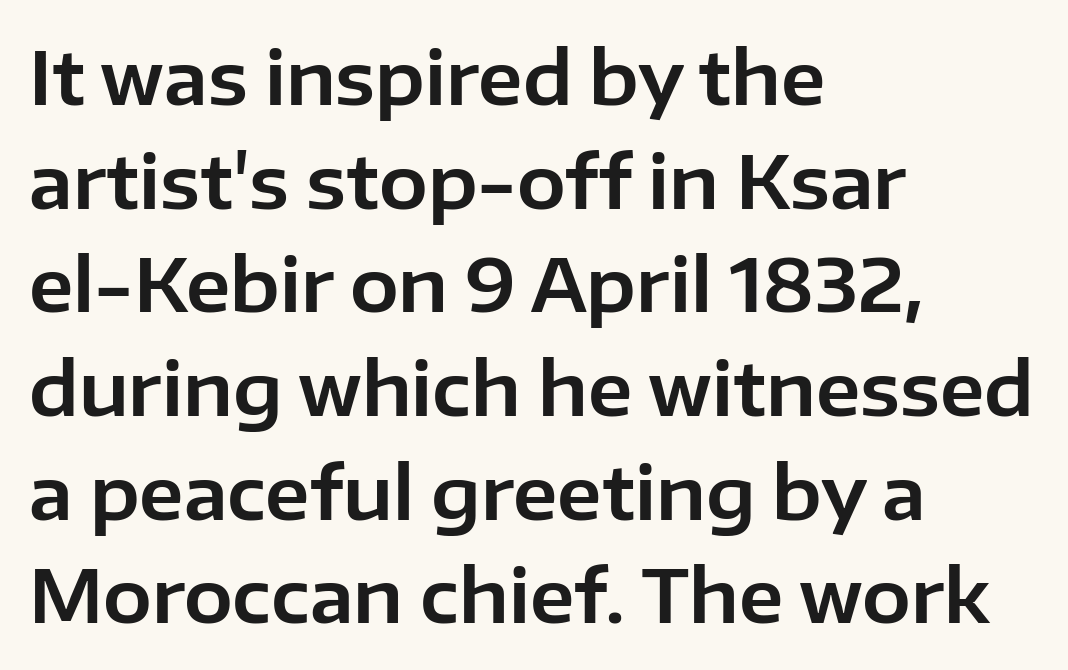
Q: Is the text italic (slanted)? A: No, it is upright.
Q: Is the typeface a serif or a sans-serif typeface? A: Sans-serif.
Q: Is the text underlined? A: No.
Q: How is the paragraph aligned? A: Left-aligned.
Q: Is the spacing between letters normal or unusually wide? A: Normal.
Q: Is the spacing between lines tight, normal or loose? A: Normal.
Q: Width (condensed, normal, or wide)? A: Normal.
Q: Stroke contrast? A: Low.
Q: x-height? A: Medium.
Q: Monospaced? A: No.
